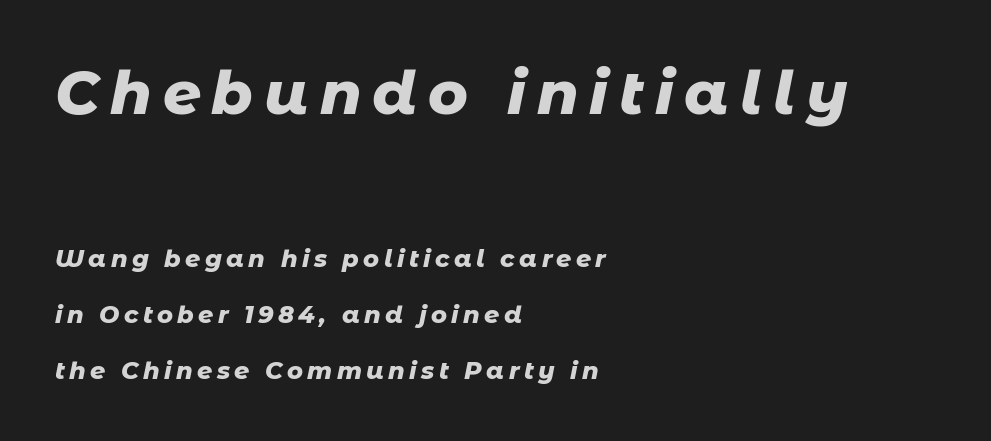
Regarding leading, the lines here are spaced well apart. Quick note: italic. The face used here is proportionally spaced, like ordinary book or web type. Size contrast runs from large at the top to small at the bottom. A student would call this left alignment; a typographer would say flush left, rag right. The strip under each line holds only bare page.
